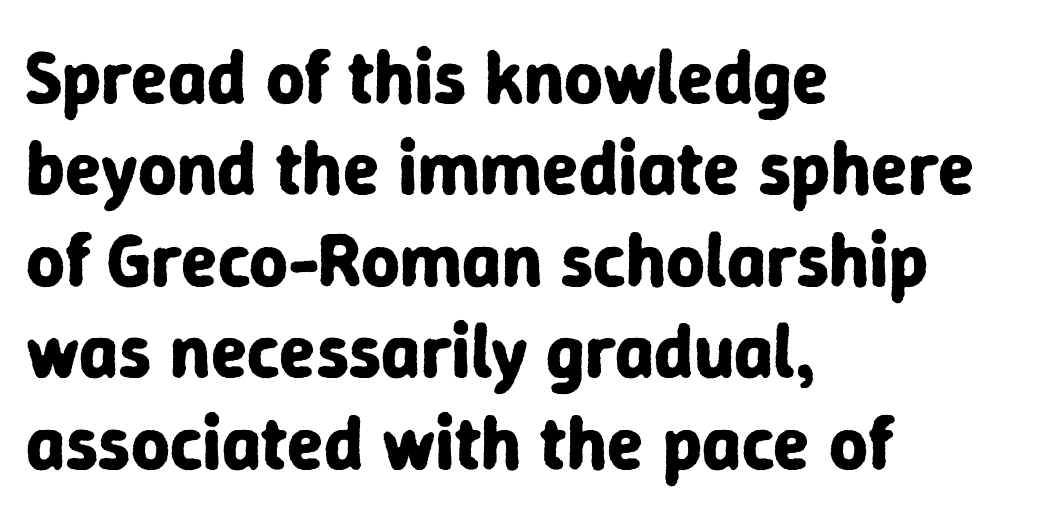
The image shows 75 px bold sans-serif type, upright; set left-aligned, line spacing 1.22x, normal letter spacing, not underlined; low stroke contrast and a medium x-height.
